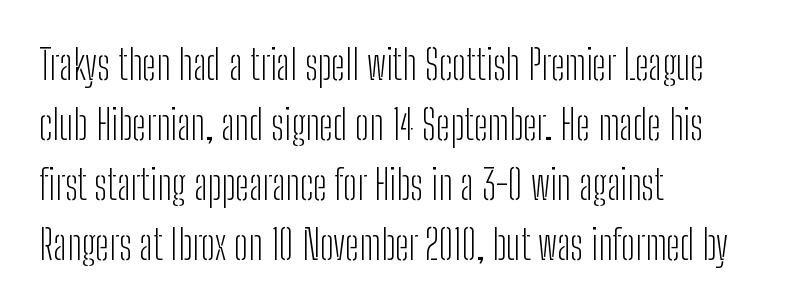
Each new line begins a customary step beneath the previous one. The line texture is even and compact thanks to regular tracking. Note the varied advance widths — an 'i' is clearly narrower than an 'm'. Short and long lines alike share a common starting point at left. To sum up the face: it is a sans, with no serifs.
